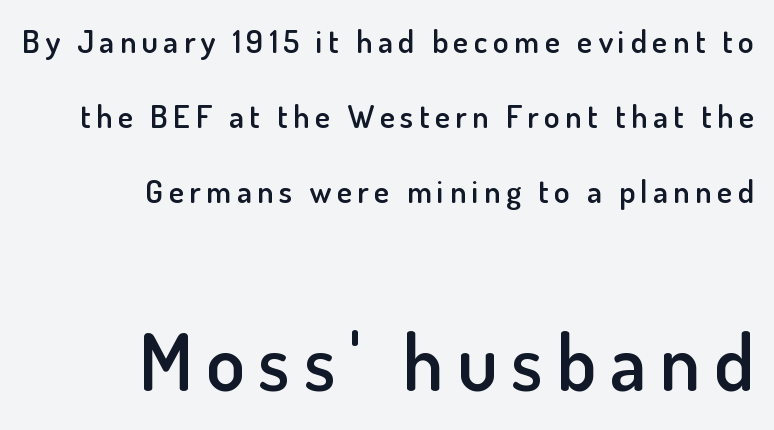
Posture: vertical. Nothing sits at the stroke ends, so this counts as sans-serif. As a designer I'd log this as weight 600, semibold. Note: smaller setting up top, larger setting below. These lines are rendered in a variable-pitch font.
